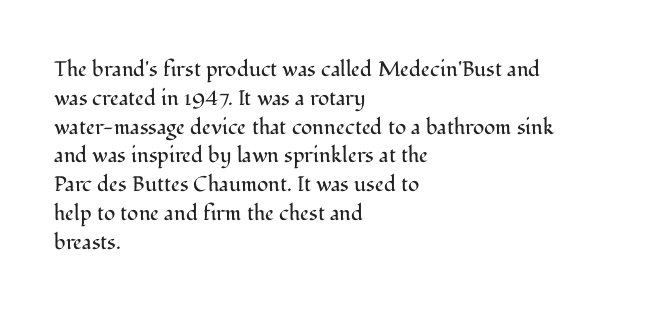
The image shows 21 px text type, upright; set left-aligned, normal line spacing (1.37x), normal letter spacing, not underlined.
